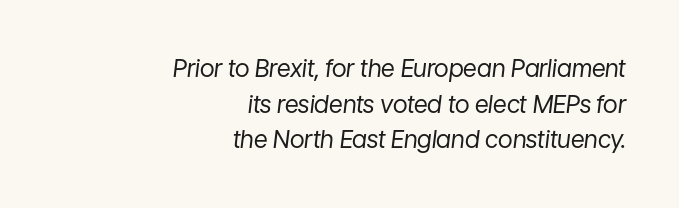
The image shows 24 px text type, italic (leaning right); set right-aligned, normal line spacing (1.48x), normal letter spacing, not underlined.
